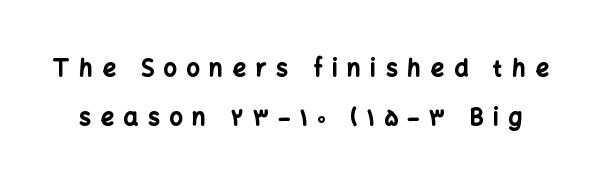
Q: Is the text bold? A: Yes.
Q: Is the text italic (slanted)? A: No, it is upright.
Q: Is the text underlined? A: No.
Q: Is the spacing between letters normal or unusually wide? A: Unusually wide.
Q: Is the spacing between lines tight, normal or loose? A: Loose.
